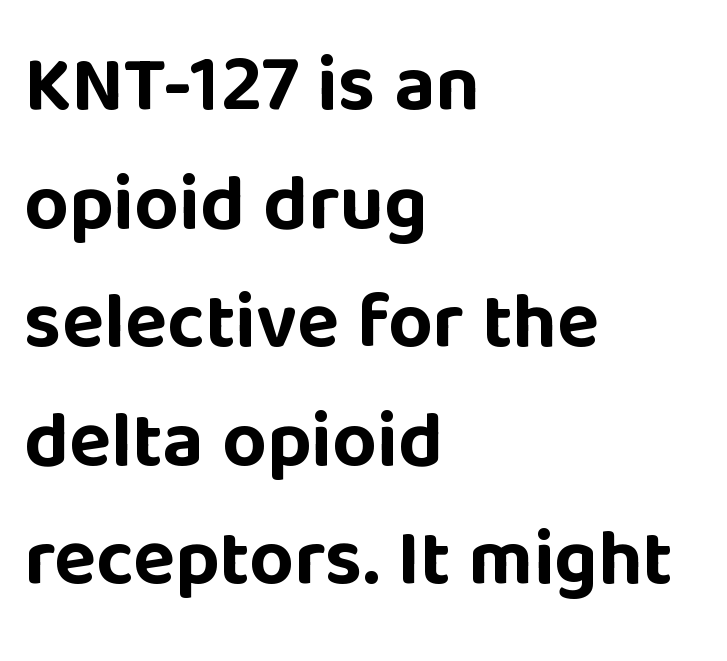
{"serif": "no", "italic": "no", "bold": "yes", "weight": "bold", "width": "normal", "stroke_contrast": "low", "x_height": "large", "monospaced": "no", "underline": "no", "align": "left", "line_spacing": "normal", "line_spacing_ratio": 1.52, "letter_spacing": "normal", "letter_spacing_em": 0.0, "glyph_px": 78}
